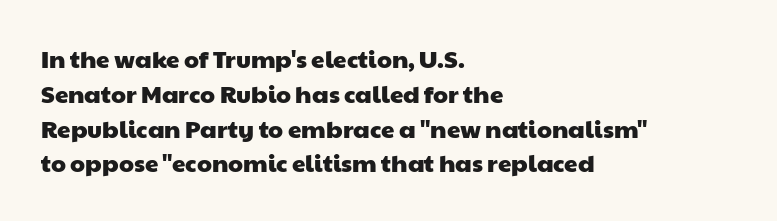
Line starts are locked; line ends wander. Does the leading feel generous? No, just average. Only glyphs here, with clear space below each row. This rendering leaves character spacing at its baseline value.
